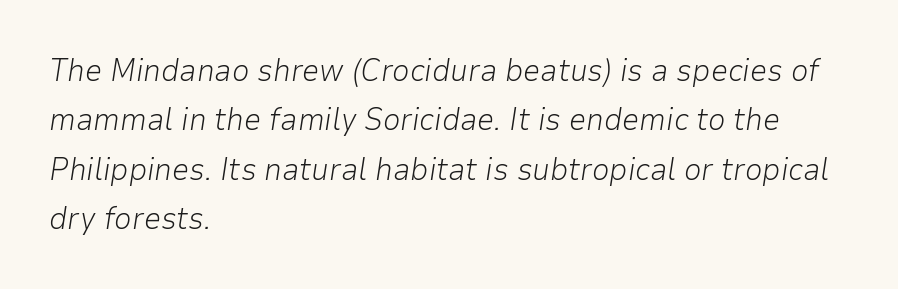
The lines sit at an ordinary, default distance from one another. You can tell it's italic because the verticals aren't actually vertical. The letterforms sit shoulder to shoulder at normal distance. The weight would be labelled regular, book, light, or lighter still.
